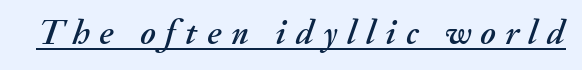
Q: Is the text italic (slanted)? A: Yes, it leans right by about 20 degrees.
Q: Is the text underlined? A: Yes.
Q: Is the spacing between letters normal or unusually wide? A: Unusually wide.
Q: Width (condensed, normal, or wide)? A: Normal.
Q: Stroke contrast? A: Medium.
Q: x-height? A: Small.
Q: Monospaced? A: No.
